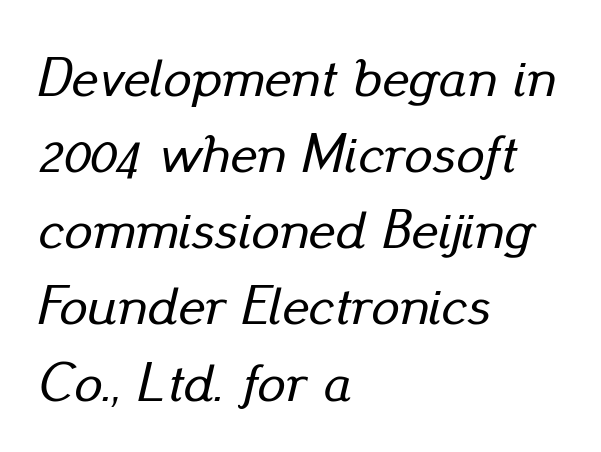
{"italic": "yes", "lean": "right", "slant_degrees": 13, "width": "normal", "stroke_contrast": "low", "x_height": "small", "monospaced": "no", "underline": "no", "align": "left", "line_spacing": "normal", "line_spacing_ratio": 1.36, "letter_spacing": "normal", "letter_spacing_em": 0.0, "glyph_px": 56}
